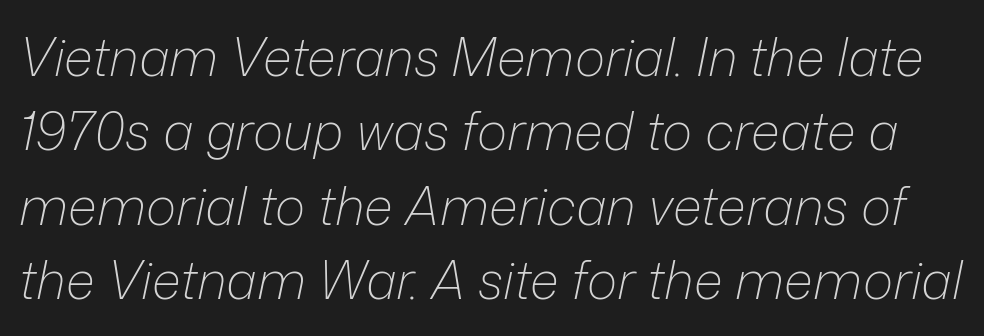
Is the type heavy? It reads as light-to-regular instead. Descender tails drop into unmarked territory. The line texture is even and compact thanks to regular tracking. The text carries the slant typical of an italic or oblique font.
